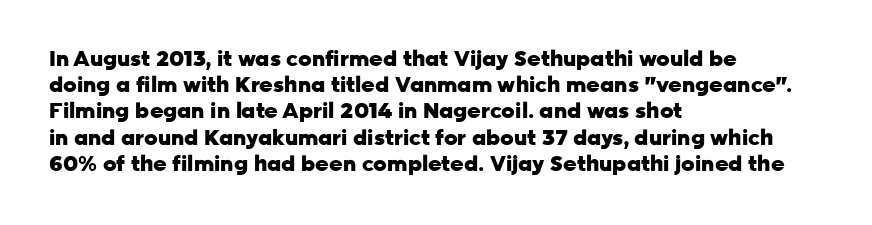
Does the weight exceed regular? Yes, all the way to bold. A typesetter would mark this as roman, not italic. The glyphs are unaccompanied by any horizontal stroke below them. Interline gaps are of average width in this sample. The horizontal fit of the characters is conventional and even.
